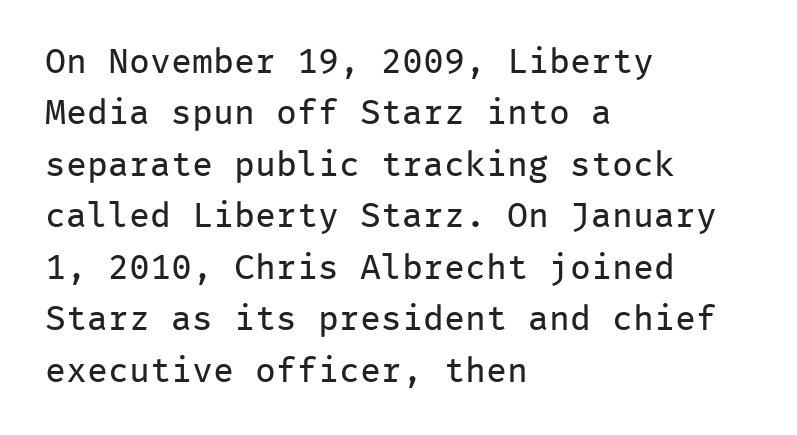
The image shows 35 px regular-weight sans-serif type, upright, monospaced; set left-aligned, normal line spacing (1.47x), normal letter spacing, not underlined; low stroke contrast and a medium x-height.
